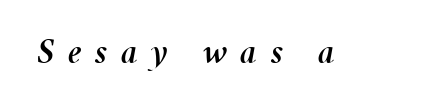
Q: Is the text italic (slanted)? A: Yes, it leans right by about 11 degrees.
Q: Is the text underlined? A: No.
Q: Is the spacing between letters normal or unusually wide? A: Unusually wide.
Q: Width (condensed, normal, or wide)? A: Normal.
Q: Stroke contrast? A: Medium.
Q: x-height? A: Medium.
Q: Monospaced? A: No.
